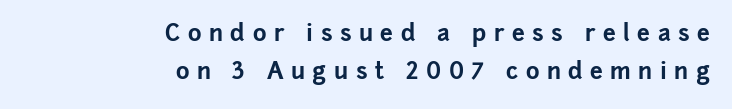
Q: Is the text bold? A: Yes.
Q: Is the text italic (slanted)? A: No, it is upright.
Q: Is the text underlined? A: No.
Q: How is the paragraph aligned? A: Right-aligned.
Q: Is the spacing between letters normal or unusually wide? A: Unusually wide.
Q: Is the spacing between lines tight, normal or loose? A: Normal.
